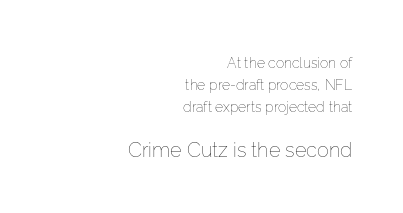
The image shows 20 px text type, upright; set right-aligned, normal line spacing (1.56x), normal letter spacing, not underlined; the second (bottom) block is 1.43x larger.
